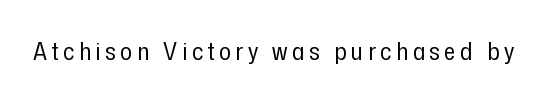
Q: Is the text bold? A: No.
Q: Is the text italic (slanted)? A: No, it is upright.
Q: Is the text underlined? A: No.
